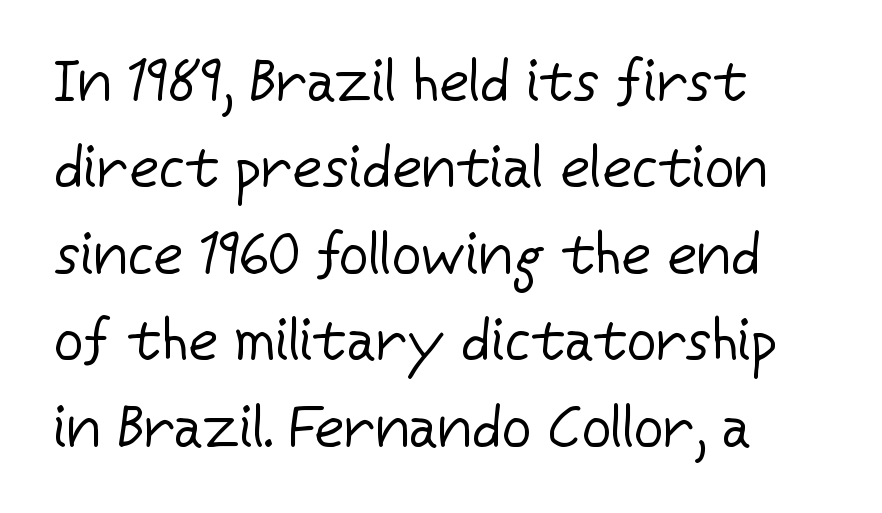
{"serif": "no", "italic": "no", "bold": "no", "weight": "regular", "width": "normal", "stroke_contrast": "low", "x_height": "medium", "monospaced": "no", "underline": "no", "align": "left", "line_spacing": "normal", "line_spacing_ratio": 1.49, "letter_spacing": "normal", "letter_spacing_em": 0.0, "glyph_px": 58}
